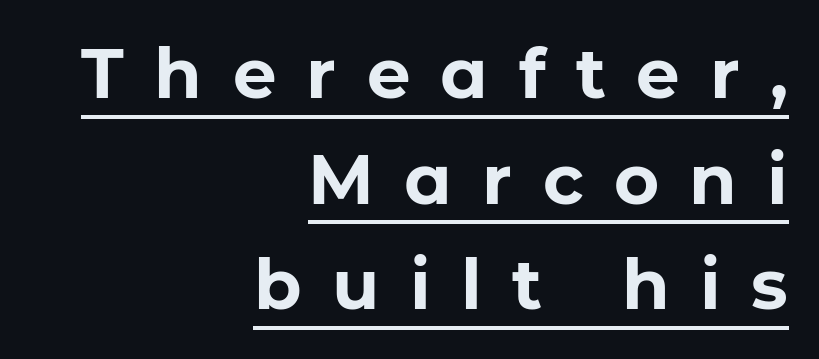
The image shows 69 px bold sans-serif type, upright; set right-aligned, normal line spacing (1.53x), unusually wide letter spacing (+0.44 em), underlined; low stroke contrast and a medium x-height.
